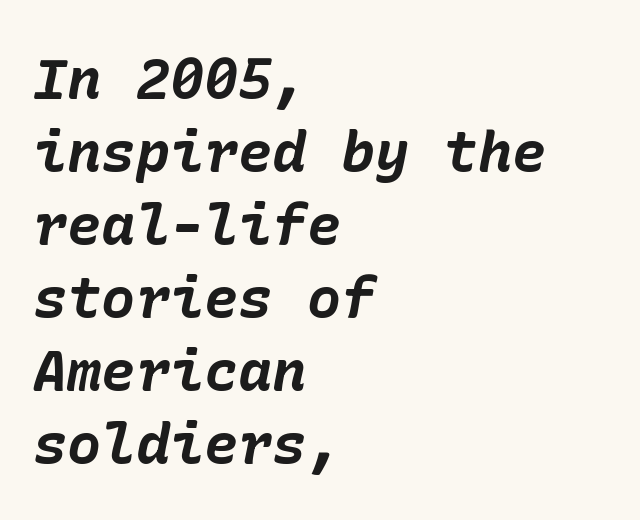
Q: Is the text bold? A: Yes.
Q: Is the text italic (slanted)? A: Yes, it leans right by about 10 degrees.
Q: Is the text underlined? A: No.
Q: How is the paragraph aligned? A: Left-aligned.
Q: Is the spacing between letters normal or unusually wide? A: Normal.
Q: Is the spacing between lines tight, normal or loose? A: Normal.
Q: Width (condensed, normal, or wide)? A: Normal.
Q: Stroke contrast? A: Low.
Q: x-height? A: Medium.
